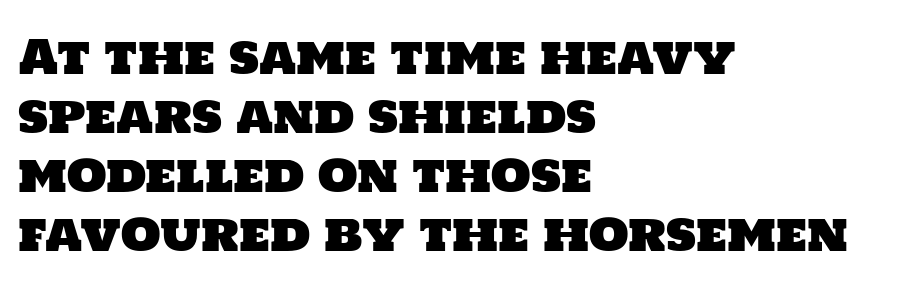
{"serif": "no", "width": "normal", "stroke_contrast": "low", "x_height": "large", "monospaced": "no", "underline": "no", "align": "left", "line_spacing": "normal", "line_spacing_ratio": 1.28, "letter_spacing": "normal", "letter_spacing_em": 0.0, "glyph_px": 46}
